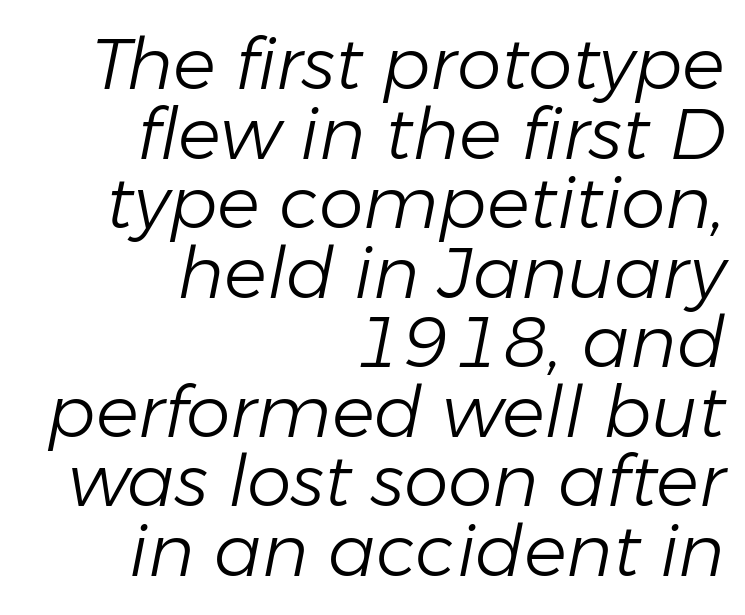
{"italic": "yes", "lean": "right", "slant_degrees": 11, "bold": "no", "weight": "light", "width": "normal", "stroke_contrast": "low", "x_height": "medium", "monospaced": "no", "underline": "no", "align": "right", "line_spacing": "tight", "line_spacing_ratio": 0.98, "letter_spacing": "normal", "letter_spacing_em": 0.0, "glyph_px": 71}
